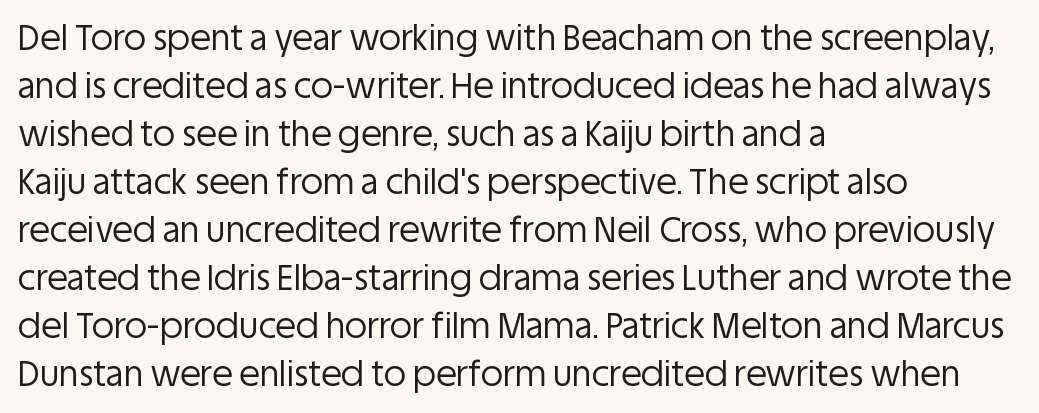
Q: Is the text bold? A: No.
Q: Is the text italic (slanted)? A: No, it is upright.
Q: Is the typeface a serif or a sans-serif typeface? A: Sans-serif.
Q: Is the text underlined? A: No.
Q: How is the paragraph aligned? A: Left-aligned.
Q: Is the spacing between letters normal or unusually wide? A: Normal.
Q: Is the spacing between lines tight, normal or loose? A: Normal.
Q: Width (condensed, normal, or wide)? A: Normal.
Q: Stroke contrast? A: Low.
Q: x-height? A: Large.
Q: Monospaced? A: No.
